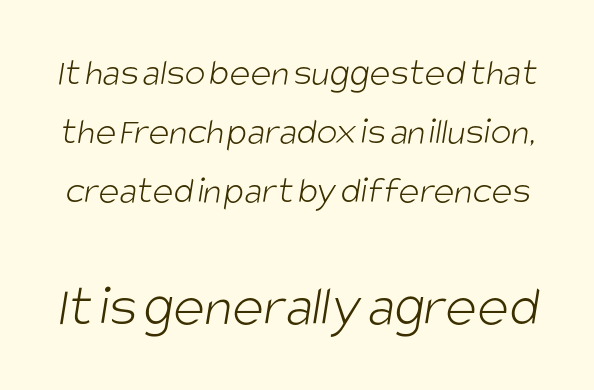
The image shows 59 px light, condensed sans-serif type; set normal line spacing (1.51x), normal letter spacing, not underlined; the second (bottom) block is 1.51x larger; low stroke contrast and a large x-height.
